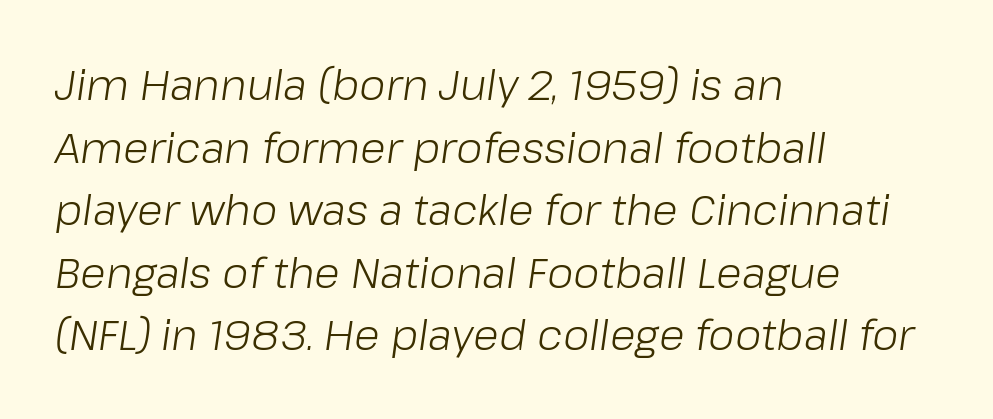
The paragraph shown leans on its left margin. Is the stroke heavy? The answer is a plain regular-or-lighter. Looking at the ascenders, they clearly lean. Words appear dense and cohesive because spacing is normal. The rendering uses natural spacing where letterforms have individual widths. Leading: standard.
